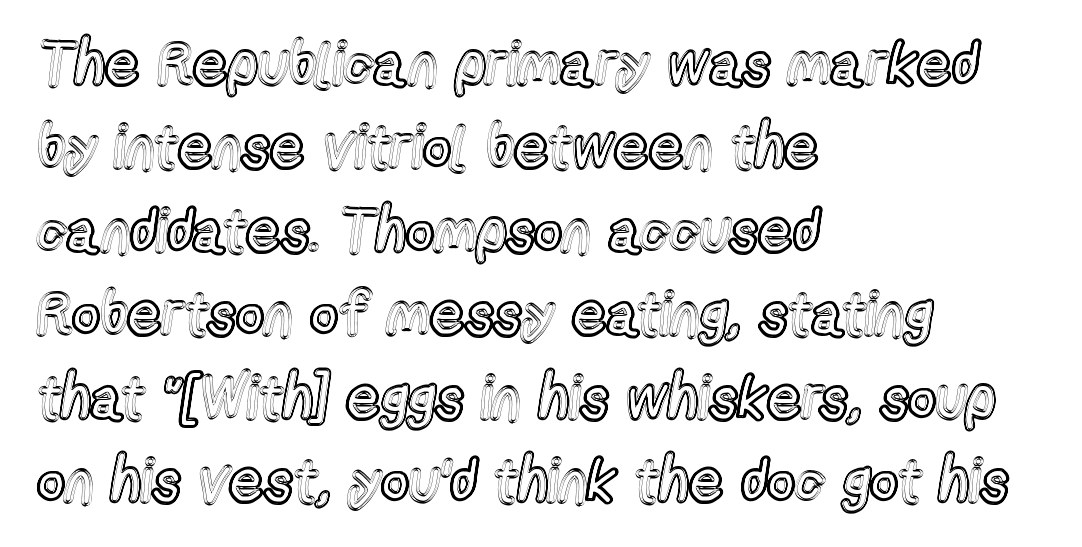
The face used here is proportionally spaced, like ordinary book or web type. The glyphs are unaccompanied by any horizontal stroke below them. Caption: multi-line text, flush left, ragged right. Does the leading feel generous? No, just average.
